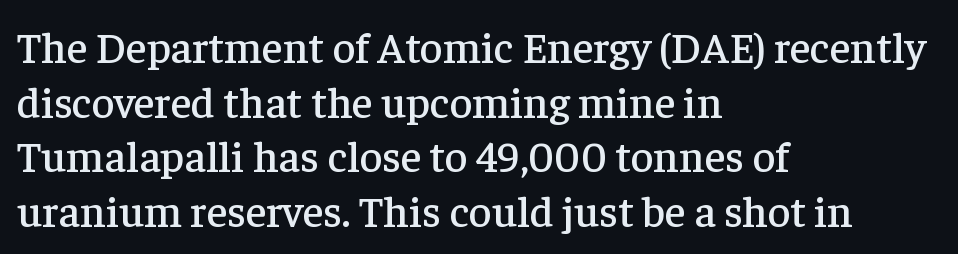
The image shows 44 px serif type, upright; set left-aligned, line spacing 1.24x, normal letter spacing, not underlined; low stroke contrast and a medium x-height.
